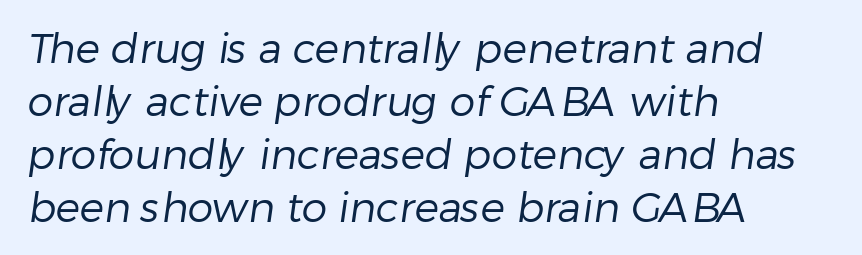
{"serif": "no", "bold": "no", "weight": "regular", "width": "normal", "stroke_contrast": "low", "x_height": "medium", "monospaced": "no", "underline": "no", "align": "left", "line_spacing": "normal", "line_spacing_ratio": 1.29, "letter_spacing": "normal", "letter_spacing_em": 0.0, "glyph_px": 41}
